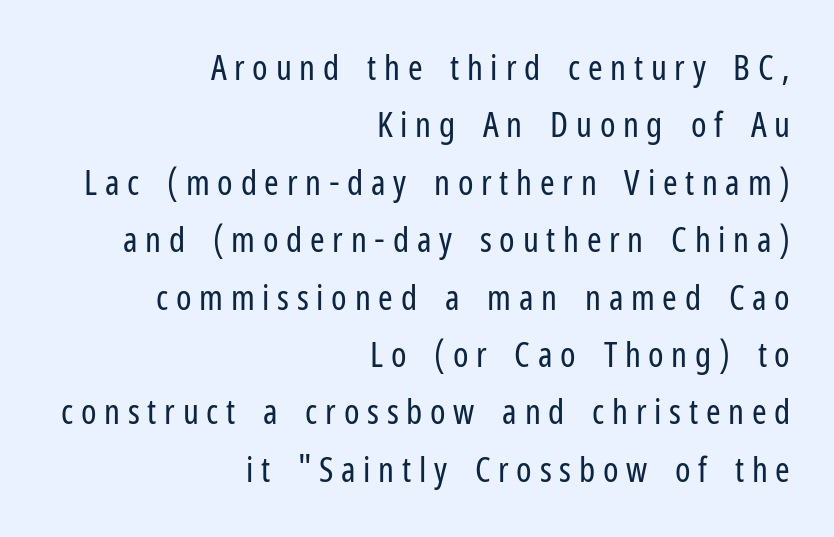
The image shows 35 px regular-weight, condensed sans-serif type, upright; set right-aligned, normal line spacing (1.64x), unusually wide letter spacing (+0.22 em), not underlined; low stroke contrast and a medium x-height.
